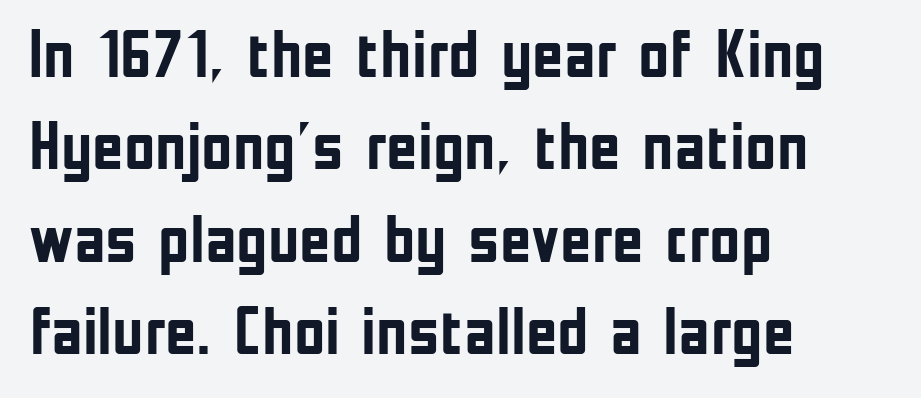
{"serif": "no", "italic": "no", "bold": "yes", "weight": "semibold", "width": "condensed", "stroke_contrast": "low", "x_height": "medium", "monospaced": "no", "underline": "no", "align": "left", "line_spacing": "normal", "line_spacing_ratio": 1.36, "letter_spacing": "normal", "letter_spacing_em": 0.0, "glyph_px": 68}
